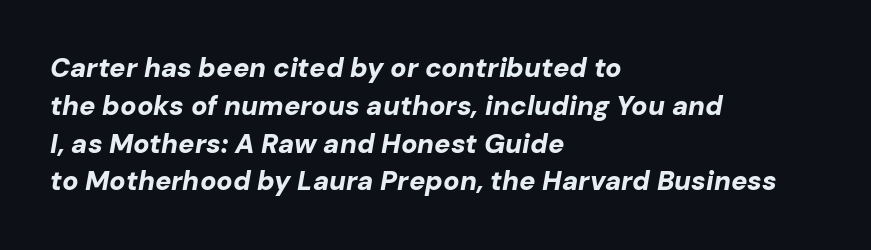
{"italic": "yes", "lean": "right", "slant_degrees": 10, "bold": "yes", "underline": "no", "align": "left", "line_spacing": "normal", "line_spacing_ratio": 1.4, "letter_spacing": "normal", "letter_spacing_em": 0.0, "glyph_px": 27}
